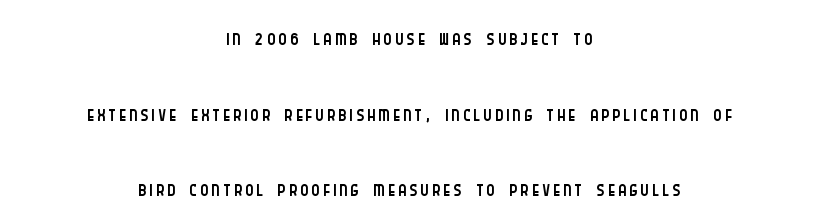
The image shows 31 px light, condensed sans-serif type, upright; set centered, loose line spacing (2.44x), not underlined; low stroke contrast and a large x-height.
